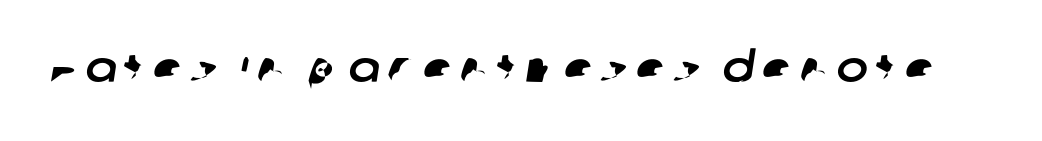
I'd call this a sans setting — the letters go barefoot. Proportional: the letters do not fall into vertical columns. Check under the words: just untouched page. What stands out about the letter spacing? Its width — letters are far apart.
